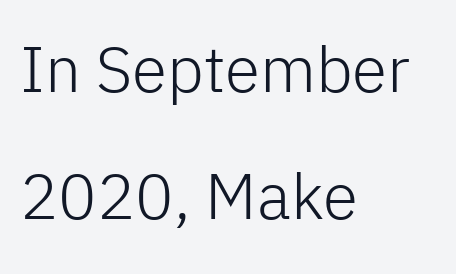
What's the leading like? Stretched, with rows far apart. Anything drawn beneath the words? Only blank space. These lines are rendered in a variable-pitch font. Horizontal alignment here is leftward, the default for most running prose. Check where the strokes stop: nothing finishes them off — pure sans.
